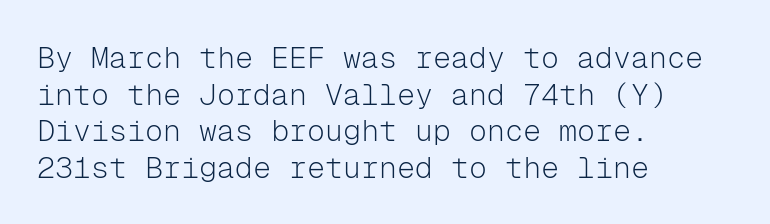
Q: Is the text bold? A: No.
Q: Is the text italic (slanted)? A: No, it is upright.
Q: Is the typeface a serif or a sans-serif typeface? A: Sans-serif.
Q: Is the text underlined? A: No.
Q: How is the paragraph aligned? A: Left-aligned.
Q: Is the spacing between letters normal or unusually wide? A: Normal.
Q: Width (condensed, normal, or wide)? A: Normal.
Q: Stroke contrast? A: Low.
Q: x-height? A: Medium.
Q: Monospaced? A: Yes.
